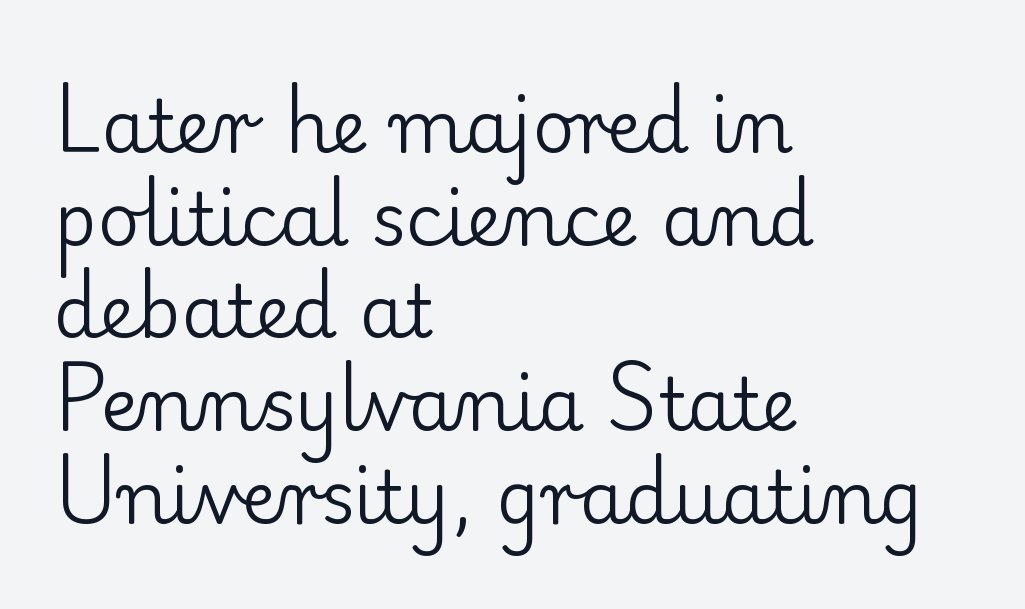
The image shows 73 px regular-weight serif type, upright; set left-aligned, normal line spacing (1.27x), normal letter spacing, not underlined; low stroke contrast and a small x-height.
